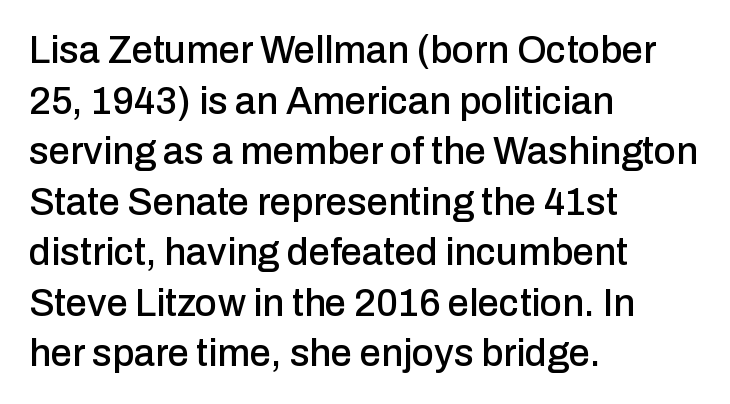
The face used here is proportionally spaced, like ordinary book or web type. Does the copy run flush right? No — it runs flush left. This sample keeps an unexceptional amount of space between lines. The rendering keeps characters at their native spacing. Does the type have serifs? No, each stem ends abruptly. Any mark beneath the type? The region is blank.
